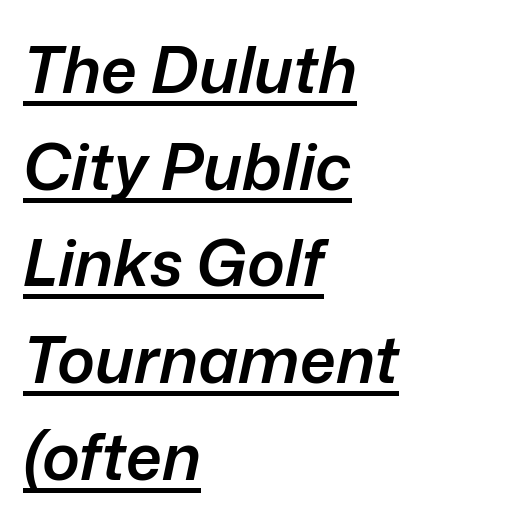
The image shows 64 px semibold type, italic (leaning right); set left-aligned, normal line spacing (1.51x), normal letter spacing, underlined; low stroke contrast and a medium x-height.
